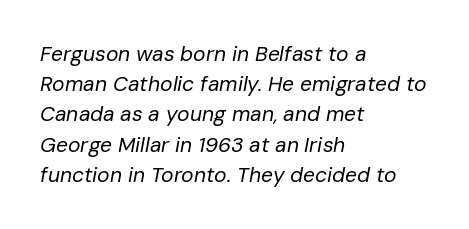
{"italic": "yes", "lean": "right", "slant_degrees": 10, "bold": "no", "underline": "no", "align": "left", "line_spacing": "normal", "line_spacing_ratio": 1.44, "letter_spacing": "normal", "letter_spacing_em": 0.0, "glyph_px": 21}
